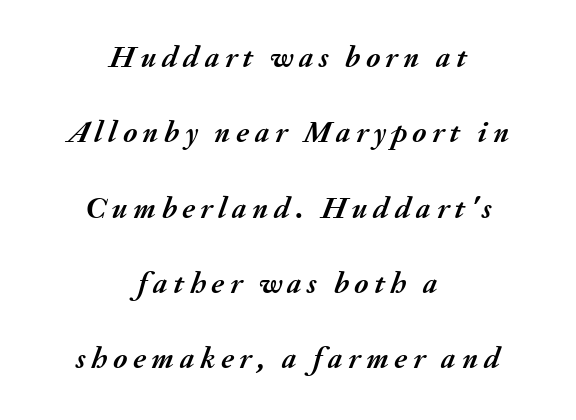
{"italic": "yes", "lean": "right", "slant_degrees": 20, "bold": "yes", "weight": "semibold", "width": "normal", "stroke_contrast": "medium", "x_height": "small", "monospaced": "no", "underline": "no", "align": "center", "line_spacing": "loose", "line_spacing_ratio": 2.43, "glyph_px": 31}
